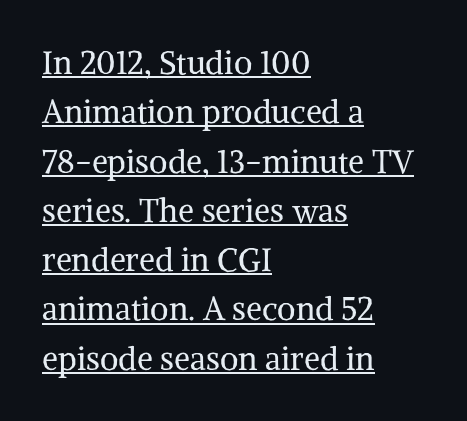
The type sits square on the baseline with zero lean. This is not heavy type; no bold has been used. The rendering keeps characters at their native spacing. How would I describe the line gaps? Plain and ordinary.
